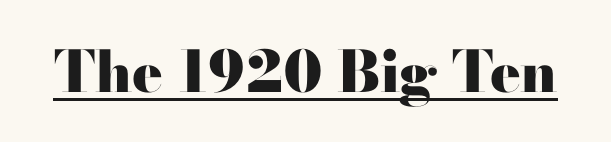
Standard letterfit; no display-style spreading of the glyphs. Bold? Absolutely — the strokes are thick and heavy. The type sits square on the baseline with zero lean. Here the designer chose a conventional face with non-uniform glyph widths. The designer went with a serif here, giving each stem small feet. Every word sits above its own underline.
